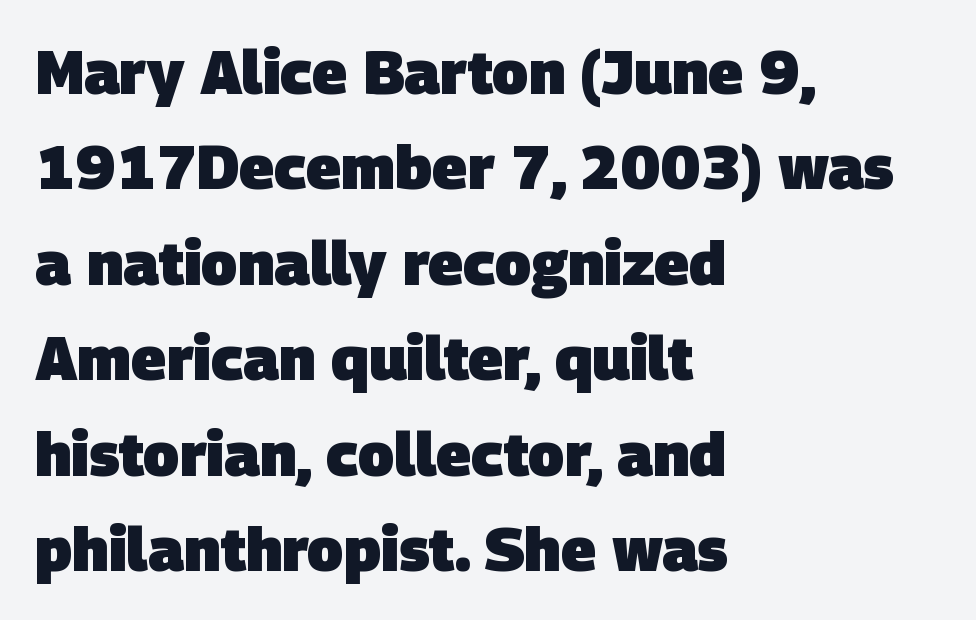
{"serif": "no", "bold": "yes", "weight": "heavy", "width": "normal", "stroke_contrast": "low", "x_height": "large", "monospaced": "no", "underline": "no", "align": "left", "line_spacing": "normal", "line_spacing_ratio": 1.59, "letter_spacing": "normal", "letter_spacing_em": 0.0, "glyph_px": 60}
